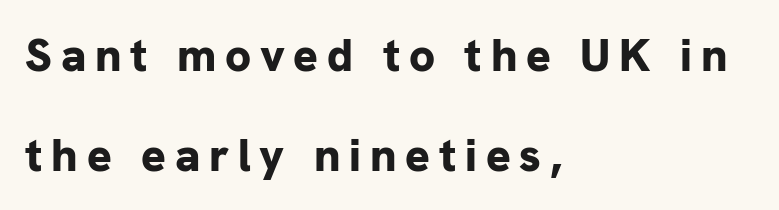
Q: Is the text bold? A: Yes.
Q: Is the text italic (slanted)? A: No, it is upright.
Q: Is the typeface a serif or a sans-serif typeface? A: Sans-serif.
Q: Is the text underlined? A: No.
Q: How is the paragraph aligned? A: Left-aligned.
Q: Is the spacing between lines tight, normal or loose? A: Loose.
Q: Width (condensed, normal, or wide)? A: Normal.
Q: Stroke contrast? A: Low.
Q: x-height? A: Medium.
Q: Monospaced? A: No.
